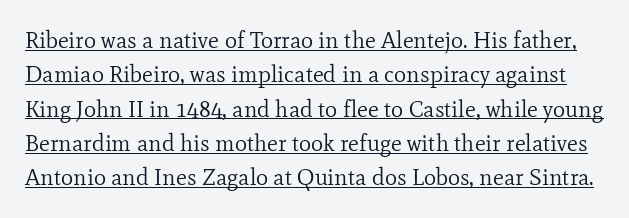
Q: Is the text bold? A: No.
Q: Is the text italic (slanted)? A: No, it is upright.
Q: Is the text underlined? A: Yes.
Q: Is the spacing between letters normal or unusually wide? A: Normal.
Q: Is the spacing between lines tight, normal or loose? A: Normal.
